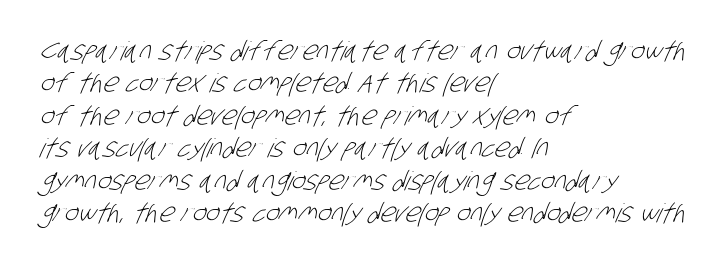
Q: Is the text bold? A: No.
Q: Is the text underlined? A: No.
Q: How is the paragraph aligned? A: Left-aligned.
Q: Is the spacing between letters normal or unusually wide? A: Normal.
Q: Is the spacing between lines tight, normal or loose? A: Normal.
